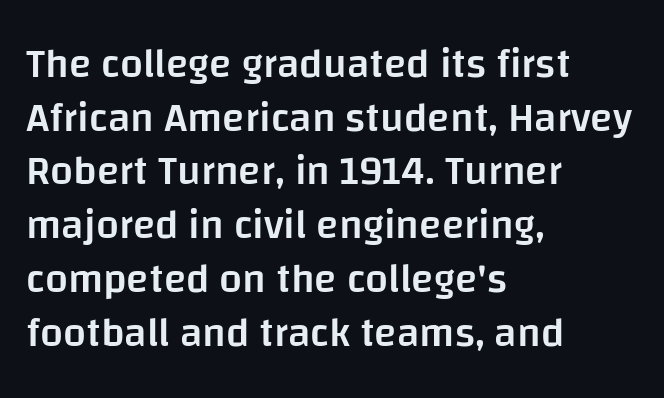
Q: Is the text bold? A: Semi-bold.
Q: Is the text italic (slanted)? A: No, it is upright.
Q: Is the typeface a serif or a sans-serif typeface? A: Sans-serif.
Q: Is the text underlined? A: No.
Q: How is the paragraph aligned? A: Left-aligned.
Q: Is the spacing between letters normal or unusually wide? A: Normal.
Q: Is the spacing between lines tight, normal or loose? A: Normal.
Q: Width (condensed, normal, or wide)? A: Normal.
Q: Stroke contrast? A: Low.
Q: x-height? A: Large.
Q: Monospaced? A: No.
